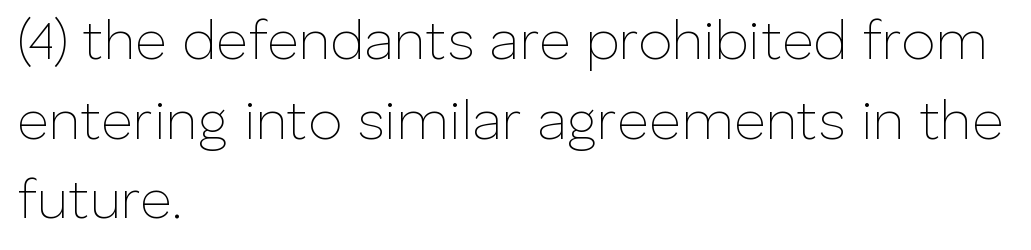
The image shows 55 px thin sans-serif type, upright; set left-aligned, normal line spacing (1.45x), normal letter spacing, not underlined; low stroke contrast and a medium x-height.
